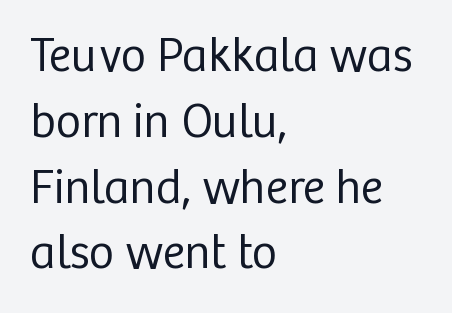
The image shows 48 px regular-weight sans-serif type, upright; set left-aligned, normal line spacing (1.37x), normal letter spacing, not underlined; low stroke contrast and a medium x-height.
